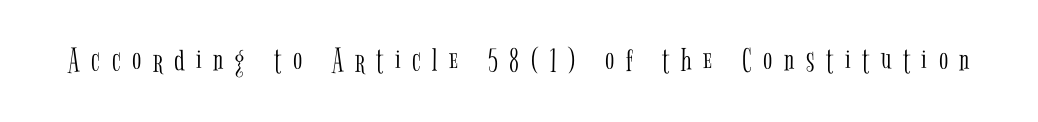
Words float on clear page, feet unadorned. Does the type have serifs? Yes, each stem ends in a small foot. Proportional: the letters do not fall into vertical columns. Look at the tracking — it's clearly loosened, letters drifting apart. The typeface has the unassuming heft of standard copy or less. Unlike italic type, these characters show no tilt at all.
